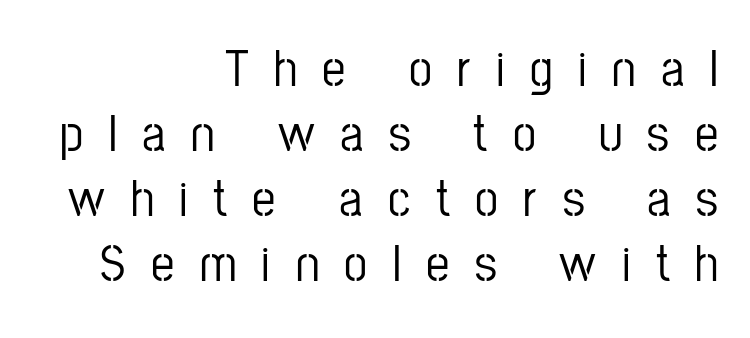
The image shows 52 px condensed sans-serif type, upright; set right-aligned, normal line spacing (1.25x), unusually wide letter spacing (+0.49 em), not underlined; low stroke contrast and a medium x-height.
